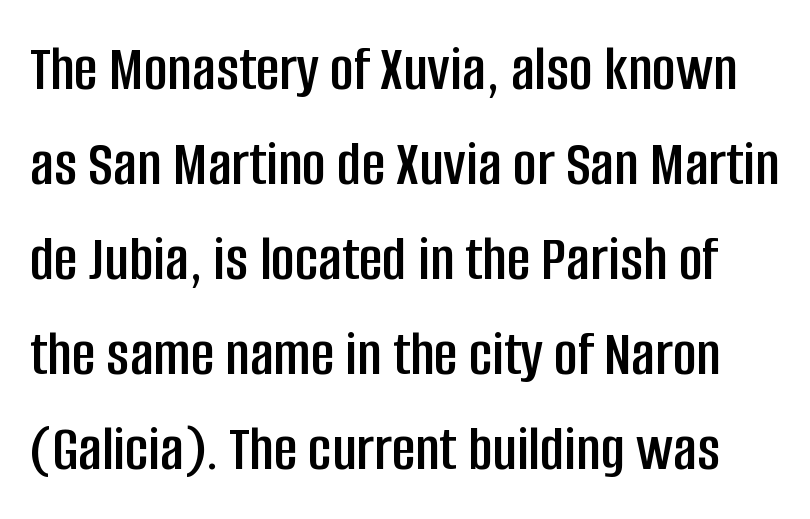
The image shows 65 px condensed sans-serif type, upright; set normal line spacing (1.46x), normal letter spacing, not underlined; low stroke contrast and a large x-height.
